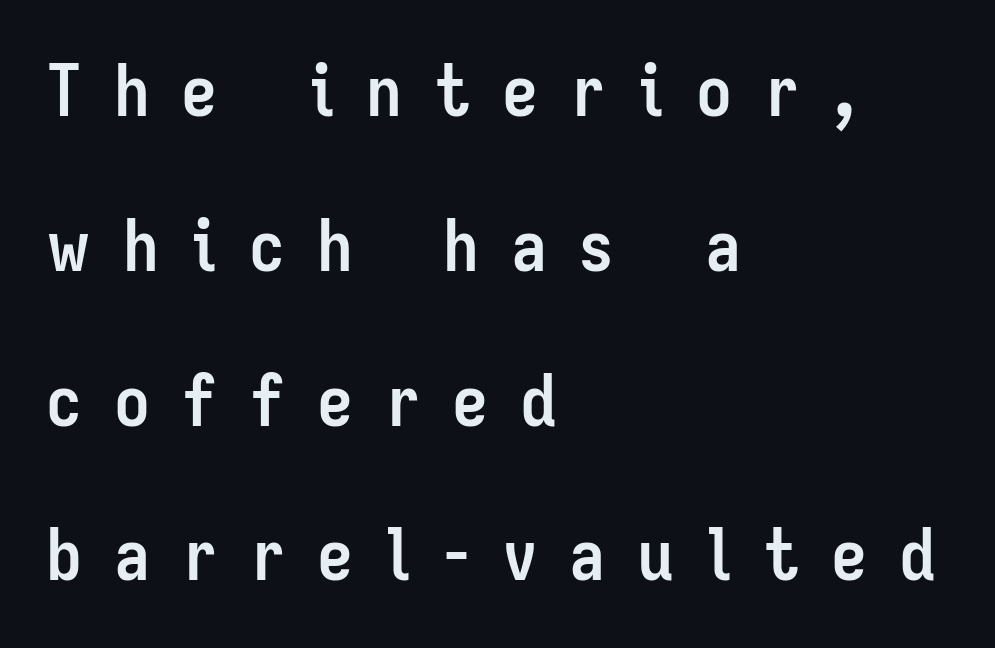
Q: Is the text bold? A: Yes.
Q: Is the text italic (slanted)? A: No, it is upright.
Q: Is the typeface a serif or a sans-serif typeface? A: Sans-serif.
Q: Is the text underlined? A: No.
Q: How is the paragraph aligned? A: Left-aligned.
Q: Is the spacing between letters normal or unusually wide? A: Unusually wide.
Q: Is the spacing between lines tight, normal or loose? A: Loose.
Q: Width (condensed, normal, or wide)? A: Condensed.
Q: Stroke contrast? A: Low.
Q: x-height? A: Medium.
Q: Monospaced? A: No.
